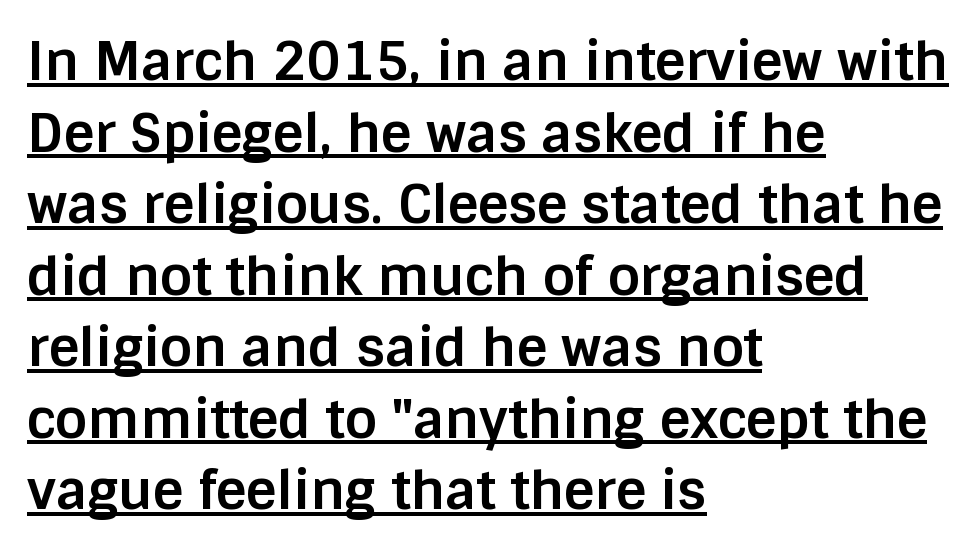
The font's upright variant was chosen for this text. A typesetter would call this zero additional tracking. Regarding leading, the lines here are spaced in the standard way. A typesetter would call this proportional, since set widths differ per character.
